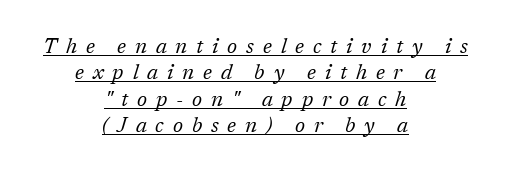
The image shows 21 px text type, italic (leaning right); set centered, normal line spacing (1.26x), unusually wide letter spacing (+0.42 em), underlined.
